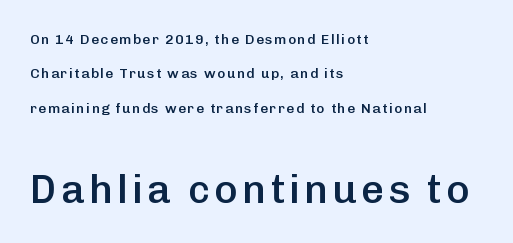
The image shows 40 px semibold sans-serif type, upright; set left-aligned, loose line spacing (2.45x), not underlined; the second (bottom) block is 2.86x larger; low stroke contrast and a medium x-height.
